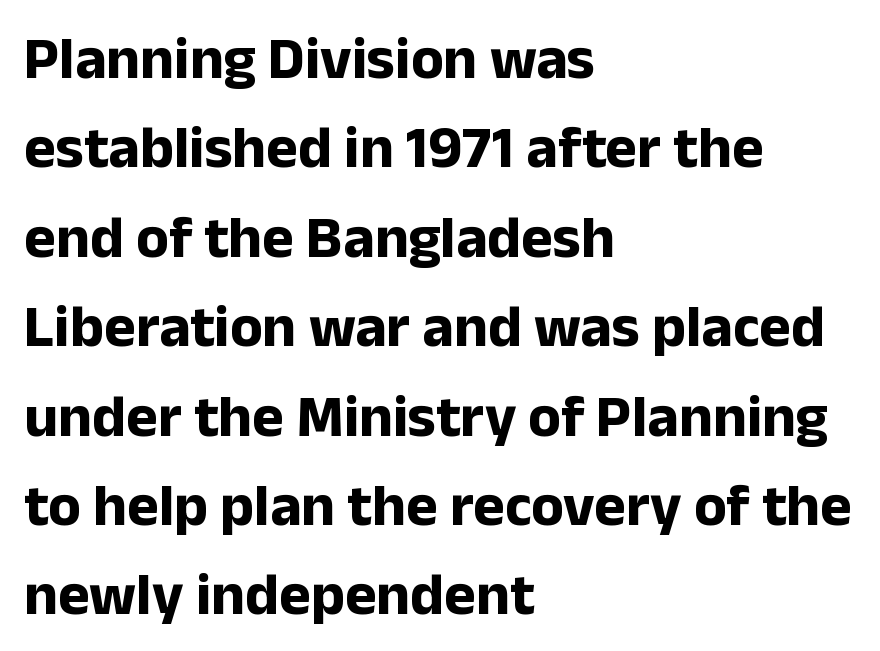
{"serif": "no", "italic": "no", "bold": "yes", "weight": "bold", "width": "normal", "stroke_contrast": "low", "x_height": "medium", "monospaced": "no", "underline": "no", "align": "left", "line_spacing": "normal", "line_spacing_ratio": 1.49, "letter_spacing": "normal", "letter_spacing_em": 0.0, "glyph_px": 60}
